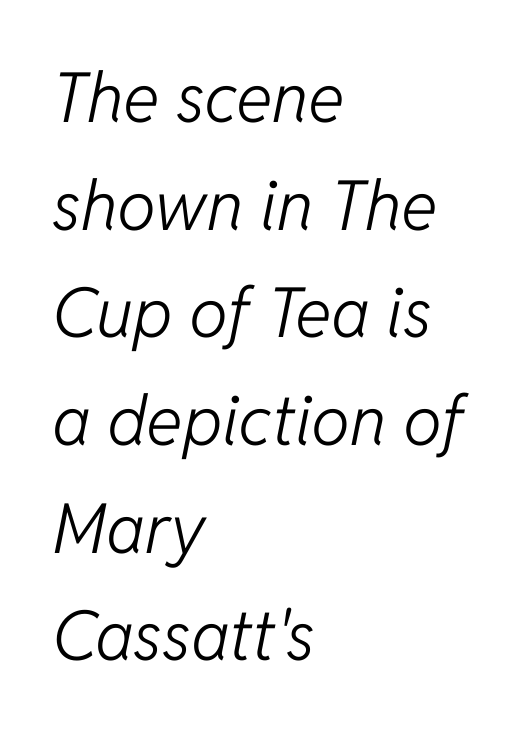
Q: Is the text bold? A: No.
Q: Is the text italic (slanted)? A: Yes, it leans right by about 11 degrees.
Q: Is the text underlined? A: No.
Q: How is the paragraph aligned? A: Left-aligned.
Q: Is the spacing between letters normal or unusually wide? A: Normal.
Q: Is the spacing between lines tight, normal or loose? A: Normal.
Q: Width (condensed, normal, or wide)? A: Normal.
Q: Stroke contrast? A: Low.
Q: x-height? A: Medium.
Q: Monospaced? A: No.
